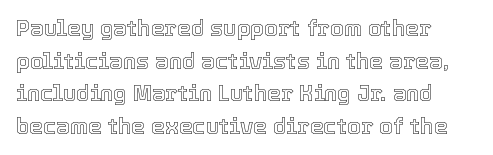
Q: Is the text italic (slanted)? A: No, it is upright.
Q: Is the text underlined? A: No.
Q: Is the spacing between letters normal or unusually wide? A: Normal.
Q: Is the spacing between lines tight, normal or loose? A: Normal.
